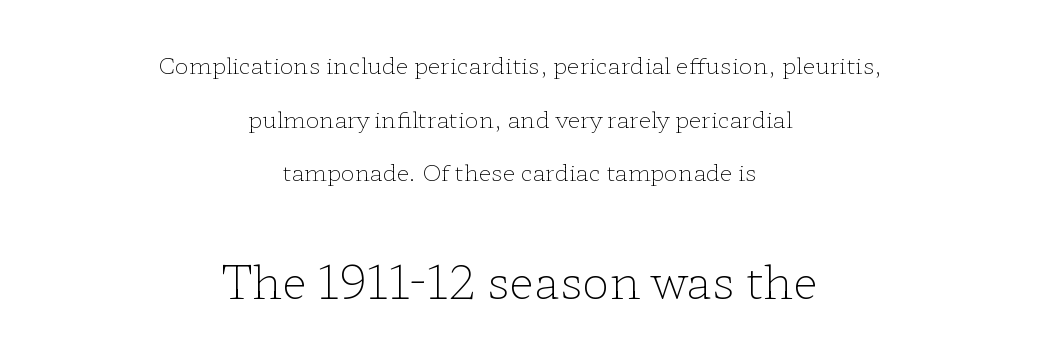
The lower block of text is set noticeably larger than the block above it. This is not heavy type; no bold has been used. Nobody touched the tracking dial on this one. The type sits square on the baseline with zero lean. Centered paragraph, ragged on both sides.
